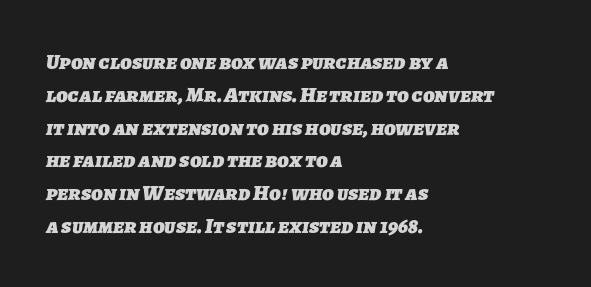
The horizontal fit of the characters is conventional and even. Every row of glyphs begins at an identical x-position on the left. Descenders are the only things crossing below the line. The leading is moderate, giving the passage an even texture. Heavy-handed strokes throughout: this text is bold.
